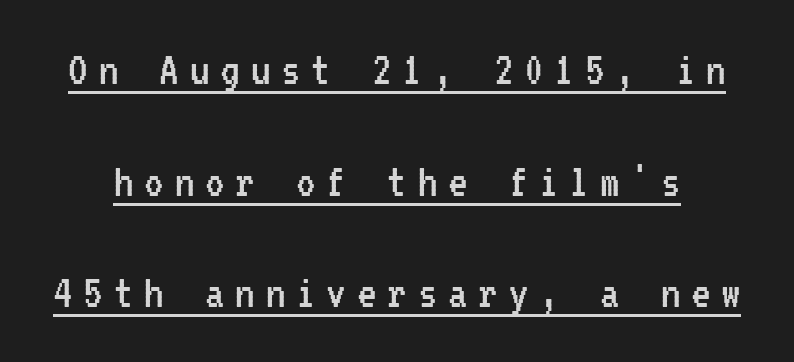
The image shows 49 px regular-weight, condensed sans-serif type, upright, monospaced; set loose line spacing (2.28x), unusually wide letter spacing (+0.22 em), underlined; low stroke contrast and a medium x-height.
